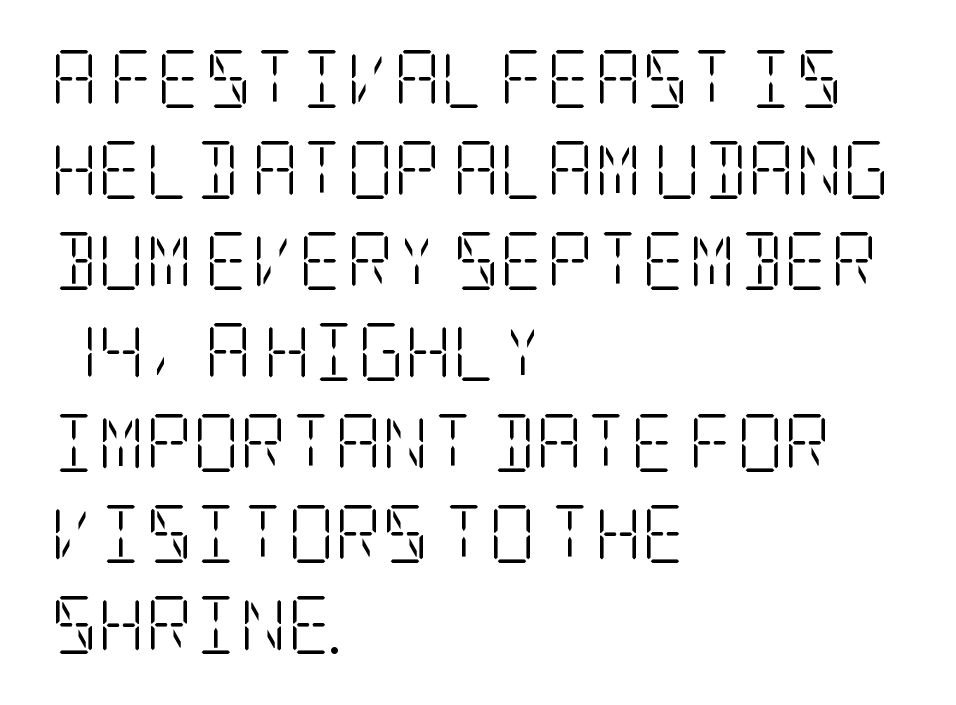
Q: Is the text bold? A: No.
Q: Is the text italic (slanted)? A: No, it is upright.
Q: Is the typeface a serif or a sans-serif typeface? A: Serif.
Q: Is the text underlined? A: No.
Q: How is the paragraph aligned? A: Left-aligned.
Q: Is the spacing between letters normal or unusually wide? A: Normal.
Q: Is the spacing between lines tight, normal or loose? A: Normal.
Q: Width (condensed, normal, or wide)? A: Condensed.
Q: Stroke contrast? A: Low.
Q: x-height? A: Large.
